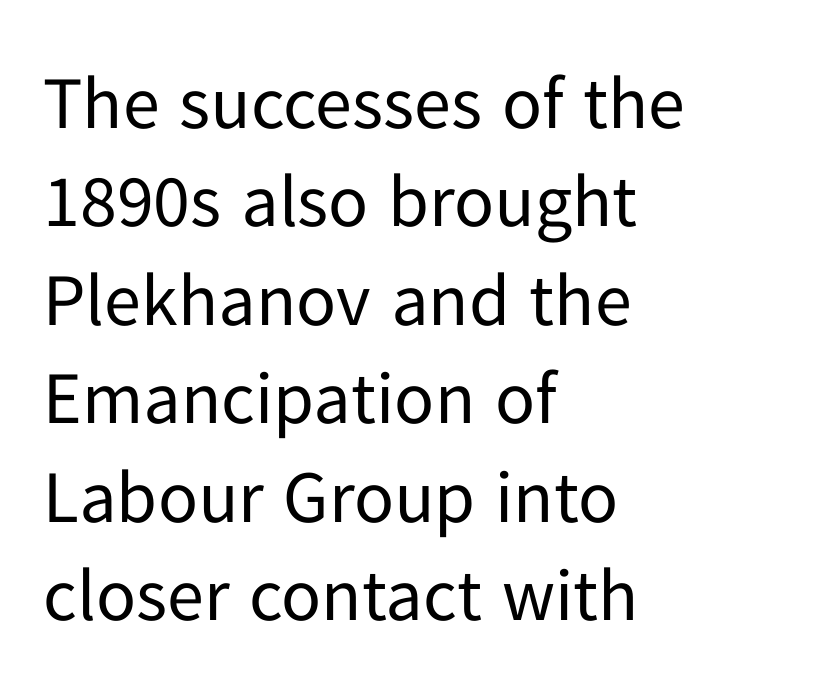
Check the space under the baseline: it is left empty. Horizontal alignment here is leftward, the default for most running prose. Tracking here is standard; glyphs follow each other at the usual distance. Is this a fixed-width face? No — the glyphs have proportional, varying widths. On a weight scale, this lands at 450 or below.
